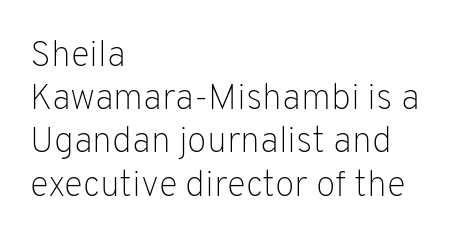
{"serif": "no", "italic": "no", "bold": "no", "weight": "light", "width": "normal", "stroke_contrast": "low", "x_height": "medium", "monospaced": "no", "underline": "no", "align": "left", "line_spacing_ratio": 1.2, "letter_spacing": "normal", "letter_spacing_em": 0.0, "glyph_px": 36}
